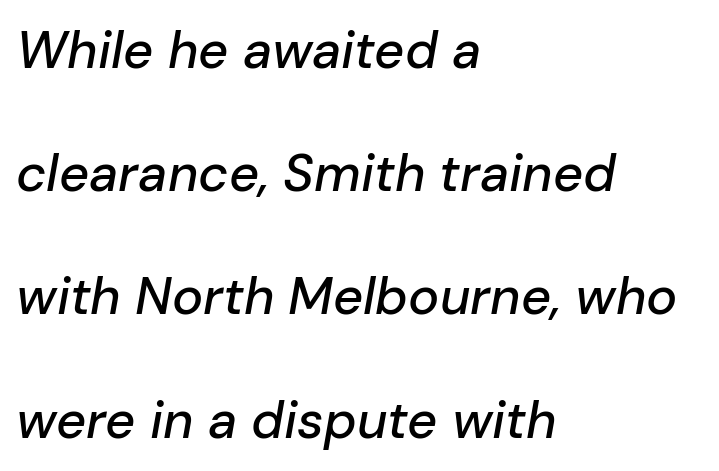
Students, observe: this is what heavily led, spacious text looks like. A typesetter would call this zero additional tracking. The face used here is proportionally spaced, like ordinary book or web type. The space directly below the letters is spotless. Alignment: flush left. The whole block is typeset with a tilt.
